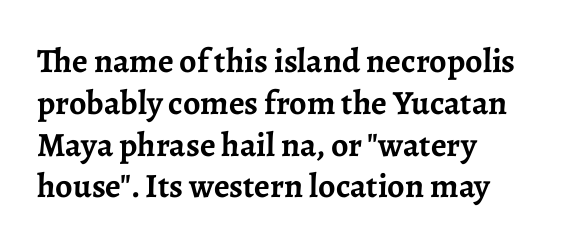
{"serif": "yes", "italic": "no", "bold": "yes", "weight": "semibold", "width": "normal", "stroke_contrast": "low", "x_height": "medium", "monospaced": "no", "underline": "no", "align": "left", "line_spacing_ratio": 1.23, "letter_spacing": "normal", "letter_spacing_em": 0.0, "glyph_px": 34}
